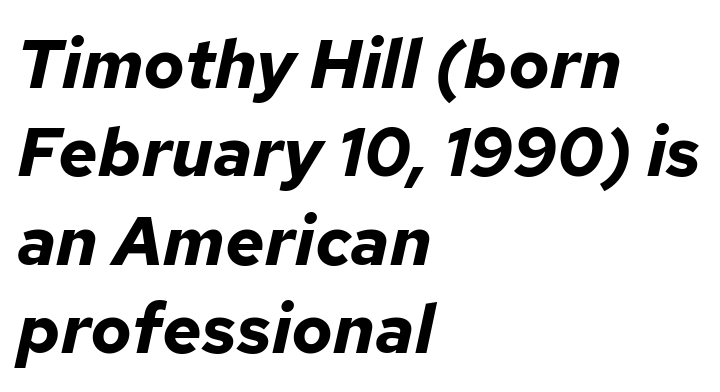
Is there much room between lines? A standard amount, neither cramped nor airy. Honestly, the letter spacing is just normal — you wouldn't notice it. Casual observation: everything's shoved over to the left. The string is rendered with underlining switched off. This sample has the flowing, uneven cadence of proportional lettering. Quick note: italic.
